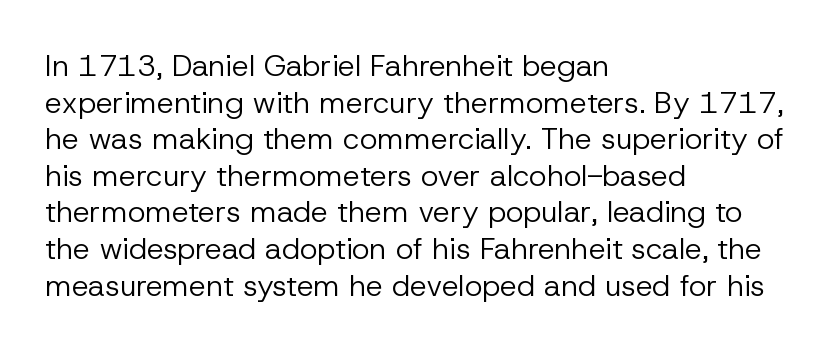
Q: Is the text bold? A: No.
Q: Is the text italic (slanted)? A: No, it is upright.
Q: Is the typeface a serif or a sans-serif typeface? A: Sans-serif.
Q: Is the text underlined? A: No.
Q: How is the paragraph aligned? A: Left-aligned.
Q: Is the spacing between letters normal or unusually wide? A: Normal.
Q: Width (condensed, normal, or wide)? A: Normal.
Q: Stroke contrast? A: Low.
Q: x-height? A: Medium.
Q: Monospaced? A: No.
